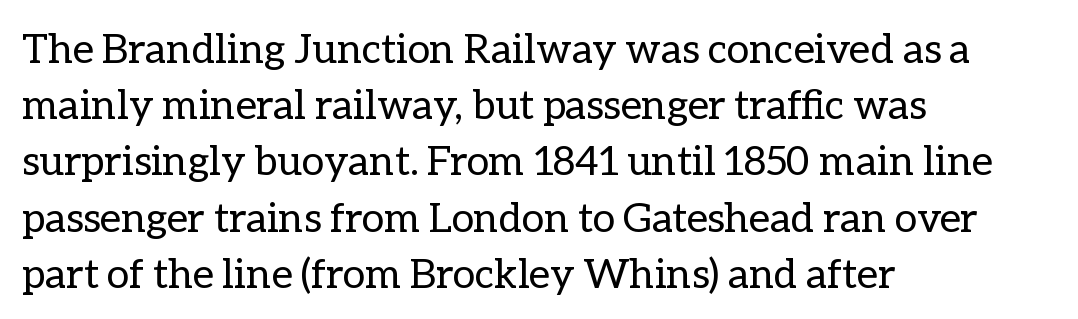
Lines of text with bare space underneath. The paragraph has a hard left edge and a soft right edge. The passage shown stacks its lines at a standard gap. You could not count columns in this text — the font is proportionally spaced.
